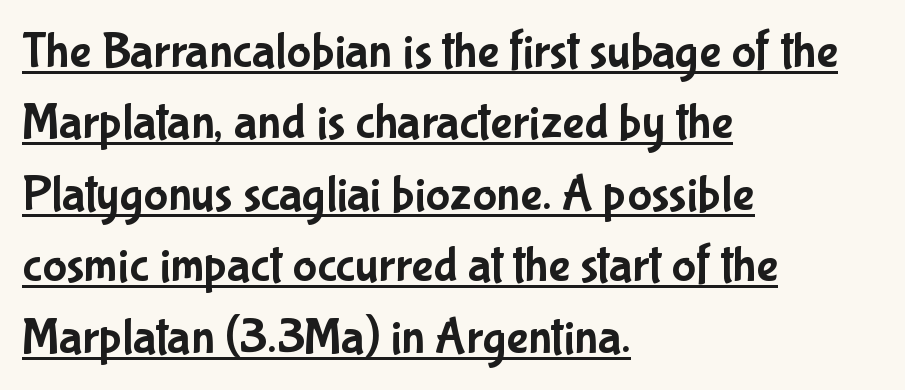
Normally led — the rows are evenly, conventionally spaced. This rendering features underlined lettering. Is the block centered? No — it sits flush against the left margin. The face used here is rendered with its standard letterfit.
